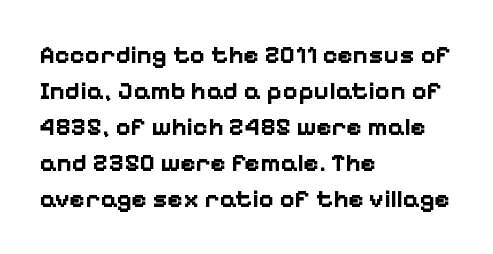
{"italic": "no", "bold": "yes", "underline": "no", "align": "left", "line_spacing": "normal", "line_spacing_ratio": 1.38, "letter_spacing": "normal", "letter_spacing_em": 0.0, "glyph_px": 26}
